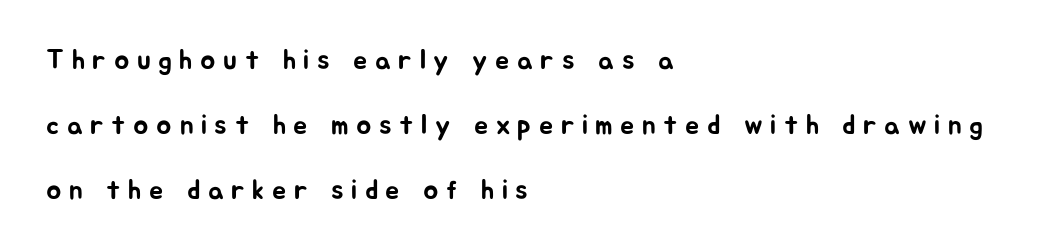
Descenders hang freely into open space. Every stem runs plumb, perpendicular to the baseline. Observe the absence of serifs on each vertical stroke in this sample. Each letter keeps its own natural width here, so spacing adapts to shape. Caption: multi-line text, flush left, ragged right.
